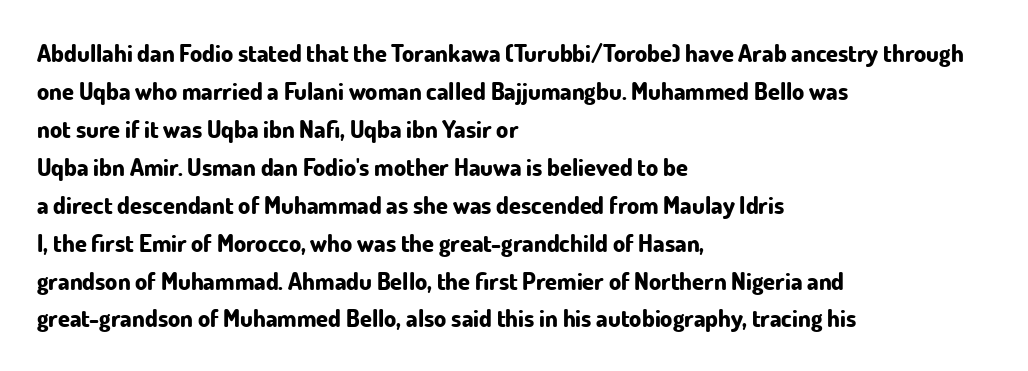
The image shows 24 px bold type, upright; set left-aligned, normal line spacing (1.58x), normal letter spacing, not underlined.
